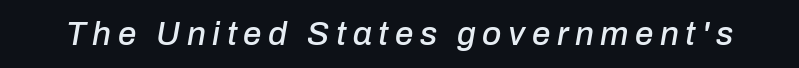
The image shows 33 px text type, italic (leaning right); set unusually wide letter spacing (+0.2 em), not underlined; low stroke contrast and a medium x-height.
